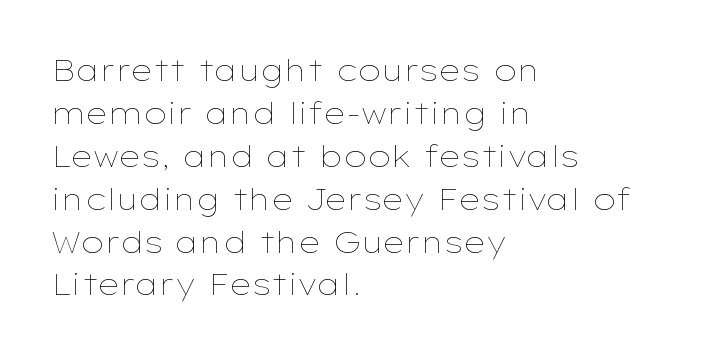
Each word holds together tightly as a unit, with standard inter-letter gaps. Each letter keeps its own natural width here, so spacing adapts to shape. A normal amount of white space separates one row of letters from the next. No heavy texture on the line: the type isn't bold. Notice how the stems are strictly vertical — no italics here.
